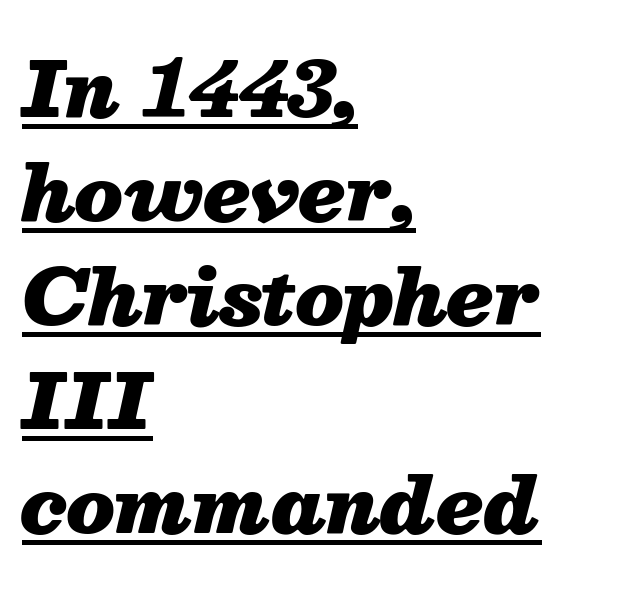
Q: Is the text bold? A: Yes.
Q: Is the text italic (slanted)? A: Yes, it leans right by about 13 degrees.
Q: Is the text underlined? A: Yes.
Q: How is the paragraph aligned? A: Left-aligned.
Q: Is the spacing between letters normal or unusually wide? A: Normal.
Q: Is the spacing between lines tight, normal or loose? A: Normal.
Q: Width (condensed, normal, or wide)? A: Normal.
Q: Stroke contrast? A: Medium.
Q: x-height? A: Medium.
Q: Monospaced? A: No.
